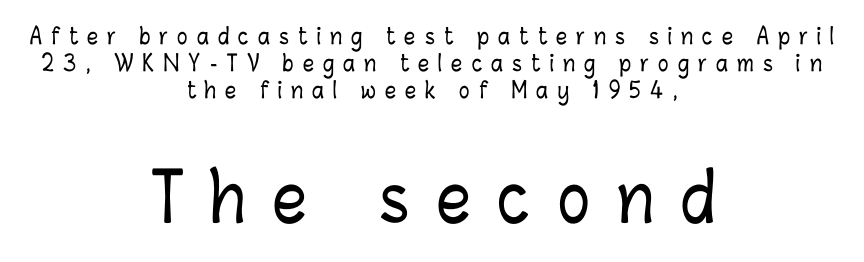
{"italic": "no", "width": "condensed", "stroke_contrast": "low", "x_height": "medium", "monospaced": "no", "underline": "no", "align": "center", "line_spacing_ratio": 1.22, "letter_spacing": "wide", "letter_spacing_em": 0.41, "larger_block": "second", "size_ratio": 3.05, "glyph_px": 67}
